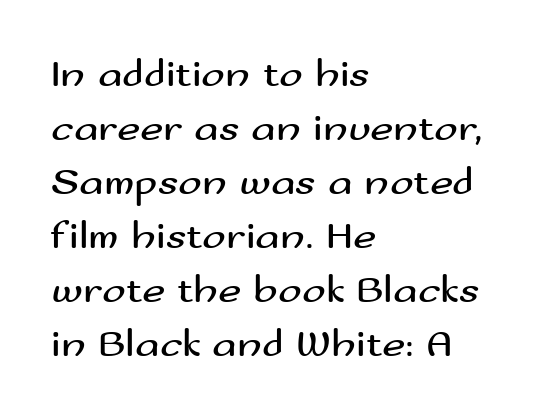
Classification — sans serif. Observe the ordinary spacing: letters are neighbours, not strangers. These lines are set flush left with a ragged right edge. Lines of text with bare space underneath. The characters are drawn with everyday or finer stroke widths.
